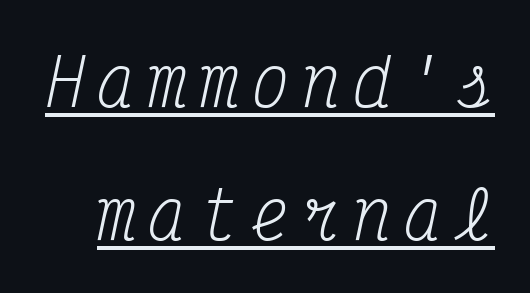
{"serif": "yes", "italic": "yes", "lean": "right", "slant_degrees": 12, "bold": "no", "weight": "regular", "width": "condensed", "stroke_contrast": "medium", "x_height": "medium", "monospaced": "yes", "underline": "yes", "line_spacing": "loose", "line_spacing_ratio": 2.08, "letter_spacing": "wide", "letter_spacing_em": 0.2, "glyph_px": 64}
